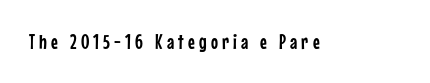
{"italic": "no", "underline": "no", "letter_spacing": "wide", "letter_spacing_em": 0.2, "glyph_px": 21}
